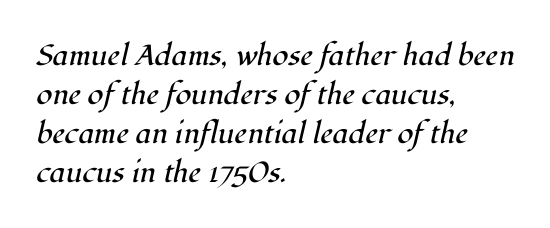
The image shows 29 px regular-weight serif type, italic (leaning right); set left-aligned, normal line spacing (1.34x), normal letter spacing, not underlined; high stroke contrast and a medium x-height.
